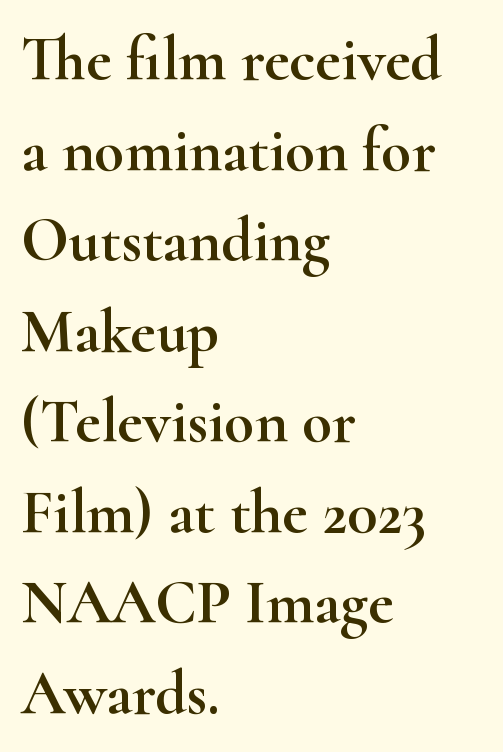
{"serif": "yes", "italic": "no", "width": "wide", "stroke_contrast": "high", "x_height": "small", "monospaced": "no", "underline": "no", "align": "left", "line_spacing": "normal", "line_spacing_ratio": 1.46, "letter_spacing": "normal", "letter_spacing_em": 0.0, "glyph_px": 62}
